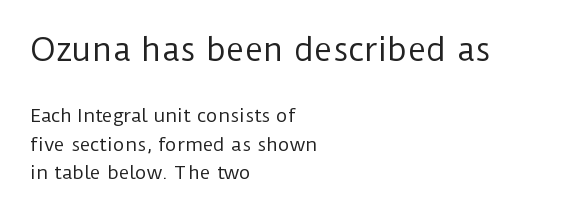
Which chunk is bigger? The first one — the top block dwarfs the bottom. The ragged edge is on the right, which tells us the setting is flush left. The block of text has a typical density, with ordinary space between rows. Check the space under the baseline: it is left empty. Notice how the stems are strictly vertical — no italics here. There is no visible air inserted between adjacent glyphs.
